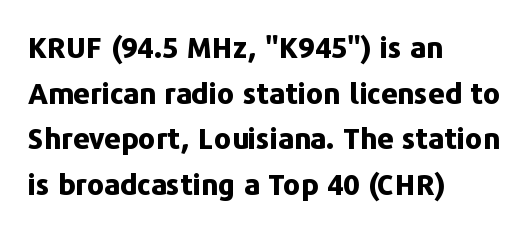
The image shows 29 px bold sans-serif type, upright; set left-aligned, normal line spacing (1.57x), normal letter spacing, not underlined; low stroke contrast and a medium x-height.
